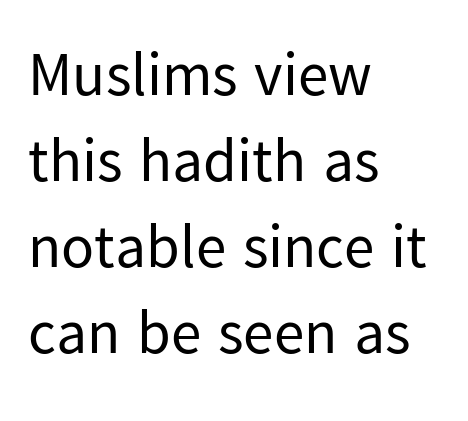
The image shows 61 px regular-weight sans-serif type, upright; set left-aligned, normal line spacing (1.41x), normal letter spacing, not underlined; low stroke contrast and a medium x-height.
